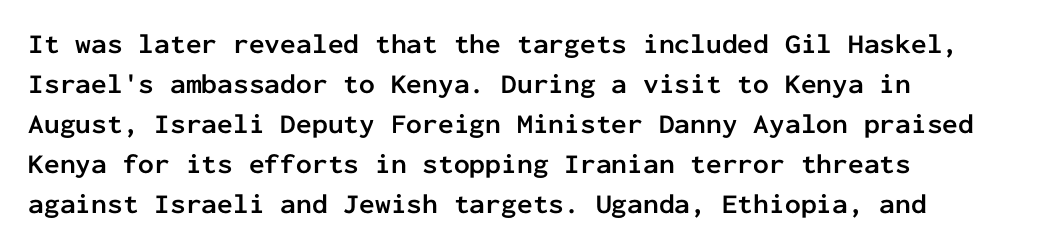
This sample uses a sans-serif face. Students, this is bold: see how much ink each stroke carries. Leading: standard. Looks like terminal output: every glyph gets an equal slot. The font's upright variant was chosen for this text. The paragraph shown leans on its left margin.
